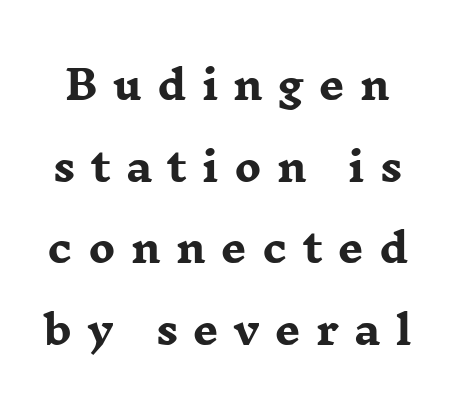
The image shows 40 px heavy, wide serif type, upright; set loose line spacing (2.04x), unusually wide letter spacing (+0.38 em), not underlined; low stroke contrast and a medium x-height.
